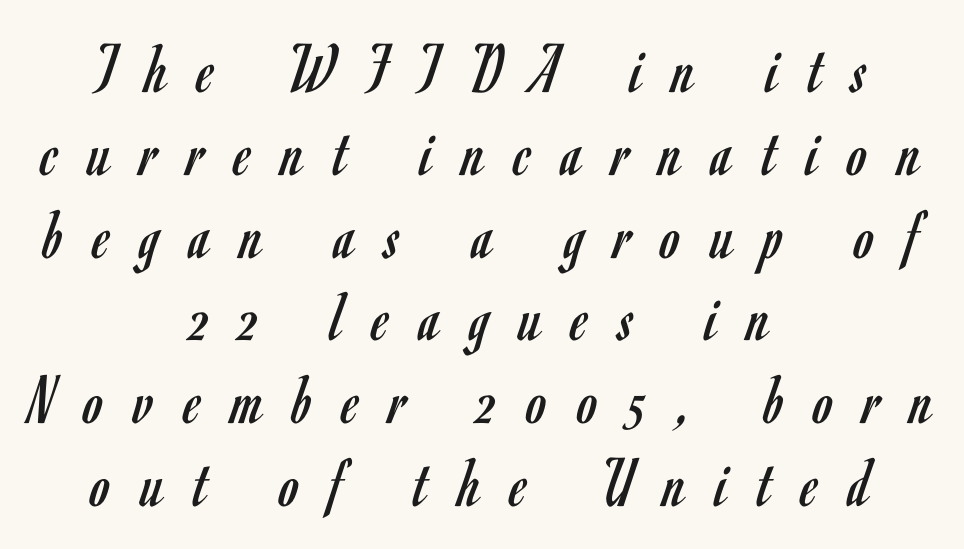
In terms of leading, this rendering errs on the cramped side. Rule under the text: the space is simply empty. A typesetter would call this heavily tracked-out type. Proportional: the letters do not fall into vertical columns.
